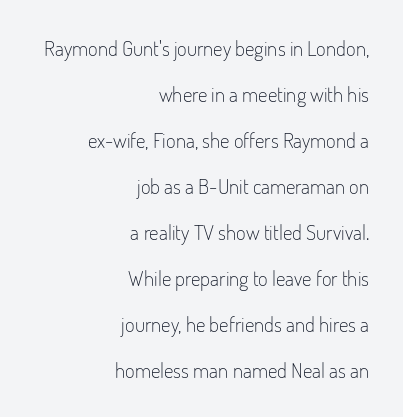
Q: Is the text bold? A: No.
Q: Is the text italic (slanted)? A: No, it is upright.
Q: Is the text underlined? A: No.
Q: How is the paragraph aligned? A: Right-aligned.
Q: Is the spacing between letters normal or unusually wide? A: Normal.
Q: Is the spacing between lines tight, normal or loose? A: Loose.
